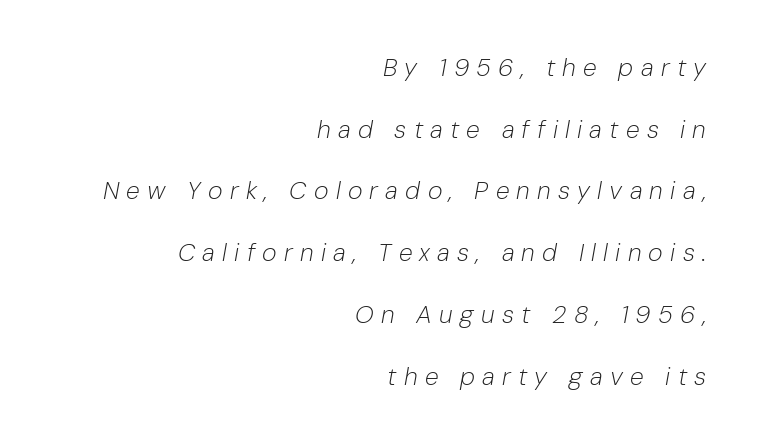
Q: Is the text bold? A: No.
Q: Is the text italic (slanted)? A: Yes, it leans right by about 10 degrees.
Q: Is the text underlined? A: No.
Q: How is the paragraph aligned? A: Right-aligned.
Q: Is the spacing between letters normal or unusually wide? A: Unusually wide.
Q: Is the spacing between lines tight, normal or loose? A: Loose.
